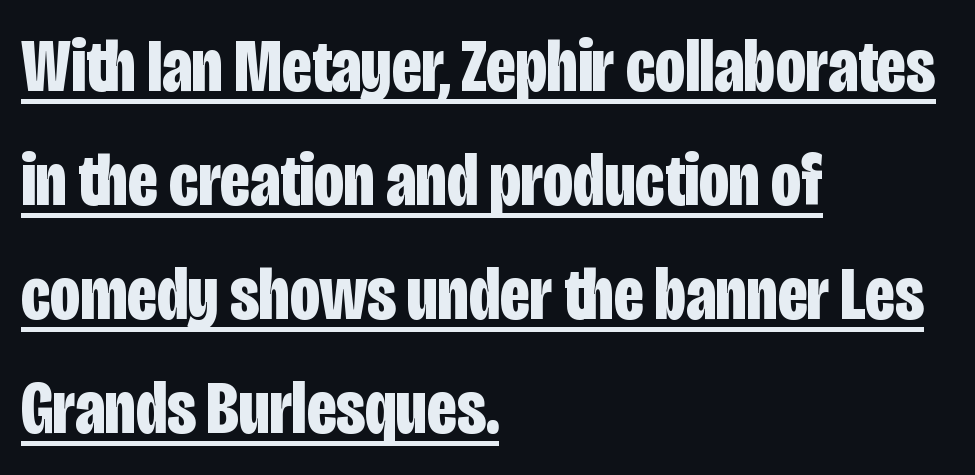
Does the type have serifs? No, each stem ends abruptly. Note the varied advance widths — an 'i' is clearly narrower than an 'm'. Compared with typical body copy, the letter spacing here is the same. Vertical spacing — default. The glyphs have the mass of a bold cut. The passage shown is underscored from start to finish.
